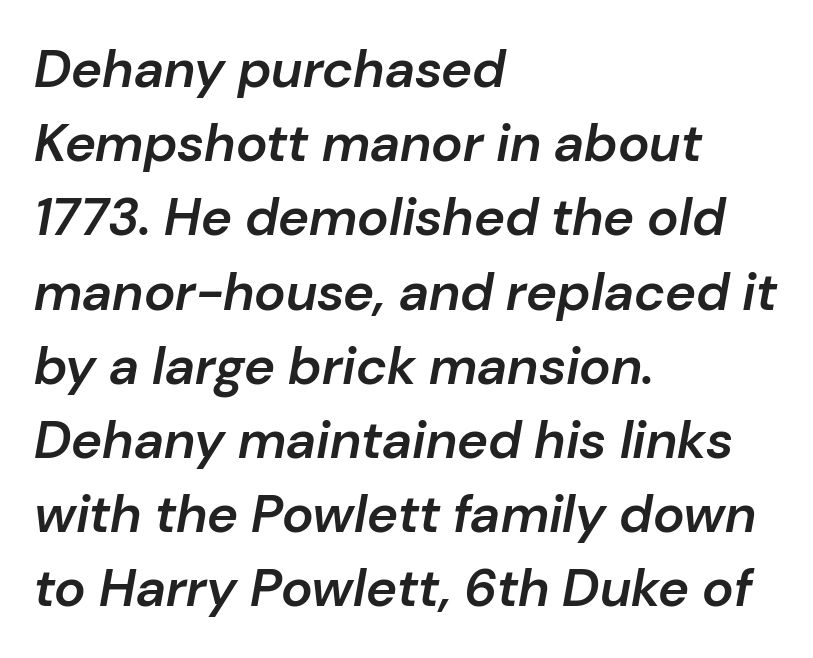
{"italic": "yes", "lean": "right", "slant_degrees": 10, "bold": "semi", "weight": "semibold", "width": "normal", "stroke_contrast": "low", "x_height": "medium", "monospaced": "no", "underline": "no", "align": "left", "line_spacing": "normal", "line_spacing_ratio": 1.4, "letter_spacing": "normal", "letter_spacing_em": 0.0, "glyph_px": 53}
